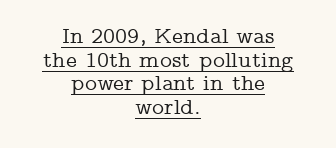
This sample uses an upright cut, with every glyph sitting square on the baseline. Students, observe the line beneath the letters — that is underlining. The horizontal fit of the characters is conventional and even. A centered setting, common on invitations and titles, is used for this passage.
